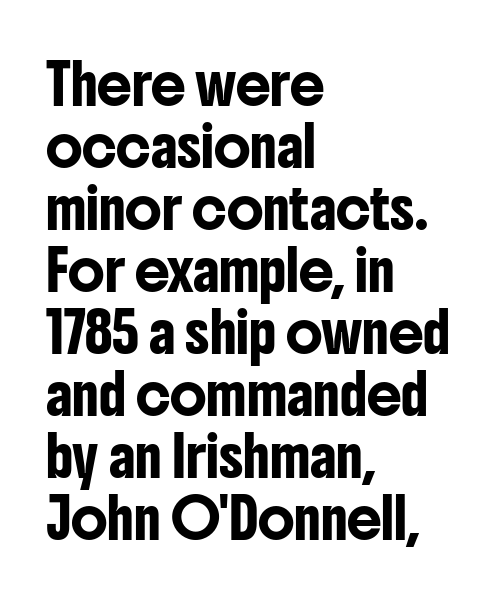
The image shows 39 px condensed sans-serif type, upright; set left-aligned, normal line spacing (1.59x), normal letter spacing, not underlined; low stroke contrast and a medium x-height.
